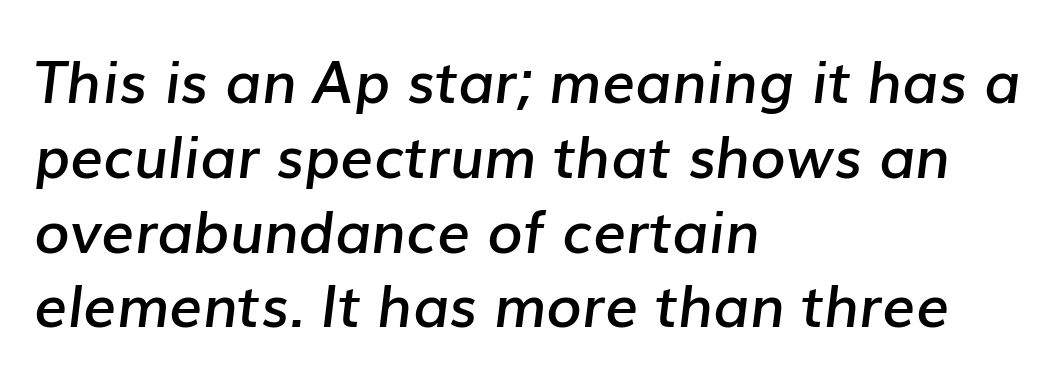
Q: Is the text bold? A: Semi-bold.
Q: Is the text italic (slanted)? A: Yes, it leans right by about 7 degrees.
Q: Is the text underlined? A: No.
Q: How is the paragraph aligned? A: Left-aligned.
Q: Is the spacing between letters normal or unusually wide? A: Normal.
Q: Is the spacing between lines tight, normal or loose? A: Normal.
Q: Width (condensed, normal, or wide)? A: Normal.
Q: Stroke contrast? A: Low.
Q: x-height? A: Medium.
Q: Monospaced? A: No.
